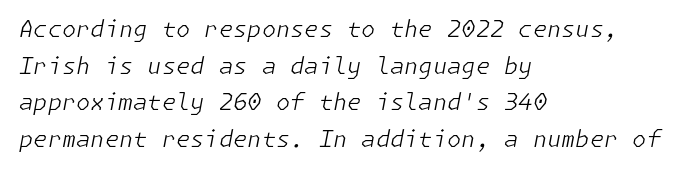
Q: Is the text bold? A: No.
Q: Is the text italic (slanted)? A: Yes, it leans right by about 11 degrees.
Q: Is the text underlined? A: No.
Q: How is the paragraph aligned? A: Left-aligned.
Q: Is the spacing between letters normal or unusually wide? A: Normal.
Q: Is the spacing between lines tight, normal or loose? A: Normal.
